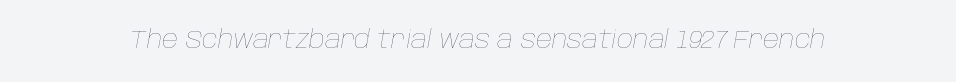
{"italic": "yes", "lean": "right", "slant_degrees": 10, "bold": "no", "underline": "no", "letter_spacing": "normal", "letter_spacing_em": 0.0, "glyph_px": 25}
